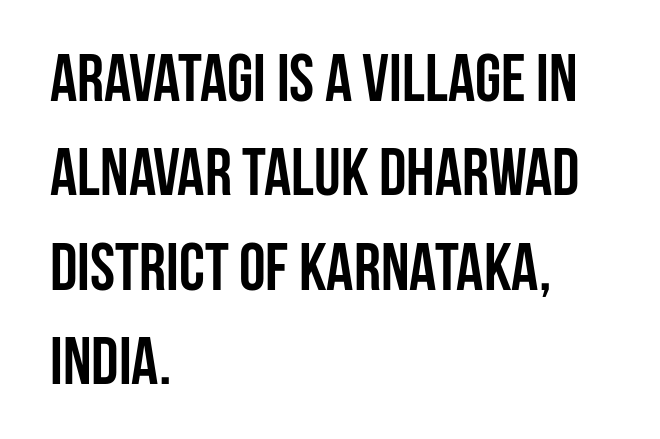
The image shows 67 px semibold, condensed sans-serif type, upright; set left-aligned, normal line spacing (1.41x), normal letter spacing, not underlined; low stroke contrast and a large x-height.
